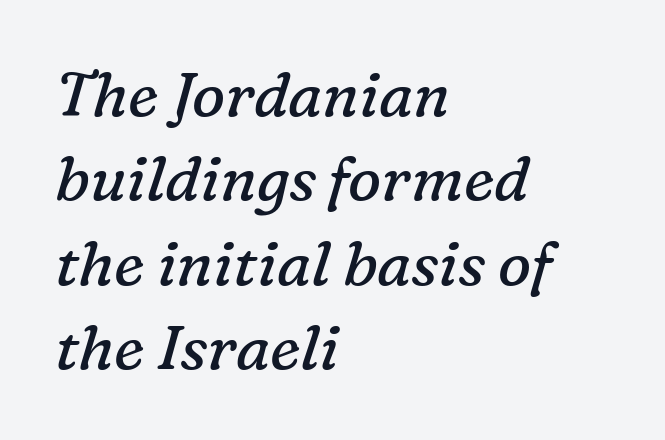
The image shows 62 px regular-weight serif type, italic (leaning right); set left-aligned, normal line spacing (1.36x), normal letter spacing, not underlined; low stroke contrast and a medium x-height.
